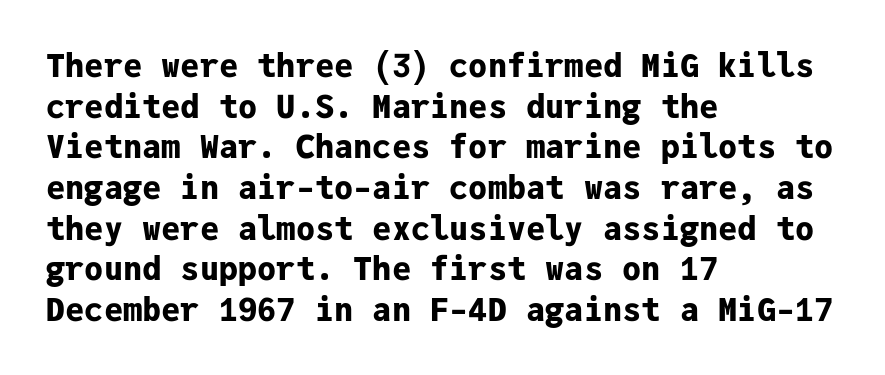
Q: Is the text bold? A: Yes.
Q: Is the text italic (slanted)? A: No, it is upright.
Q: Is the typeface a serif or a sans-serif typeface? A: Sans-serif.
Q: Is the text underlined? A: No.
Q: How is the paragraph aligned? A: Left-aligned.
Q: Is the spacing between letters normal or unusually wide? A: Normal.
Q: Is the spacing between lines tight, normal or loose? A: Normal.
Q: Width (condensed, normal, or wide)? A: Normal.
Q: Stroke contrast? A: Low.
Q: x-height? A: Medium.
Q: Monospaced? A: Yes.
